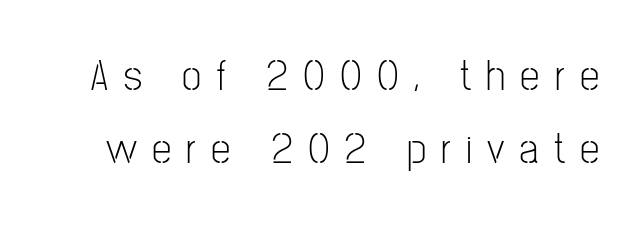
Inter-character spacing is expanded well beyond the font's built-in metrics. Each row of text sits above clean, open space. Here the designer chose a conventional face with non-uniform glyph widths. Nothing heavy about these letters — not bold at all. Every stem runs plumb, perpendicular to the baseline. Leading matches the norm, producing a regular column.
